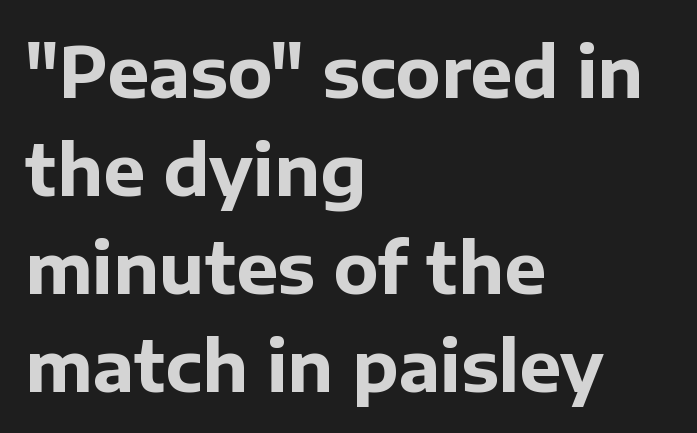
Q: Is the text bold? A: Yes.
Q: Is the text italic (slanted)? A: No, it is upright.
Q: Is the typeface a serif or a sans-serif typeface? A: Sans-serif.
Q: Is the text underlined? A: No.
Q: How is the paragraph aligned? A: Left-aligned.
Q: Is the spacing between letters normal or unusually wide? A: Normal.
Q: Is the spacing between lines tight, normal or loose? A: Normal.
Q: Width (condensed, normal, or wide)? A: Normal.
Q: Stroke contrast? A: Low.
Q: x-height? A: Medium.
Q: Monospaced? A: No.
